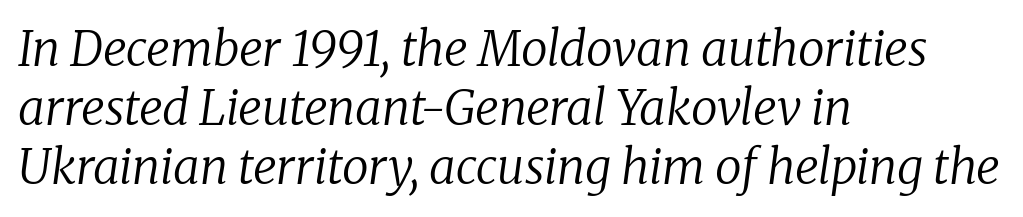
Heaviness? Minimal to ordinary, like unemphasized prose. Varying glyph widths throughout — classic text-font behaviour. The specimen omits any rule beneath the text block's lines. These lines keep a tight, regular rhythm from letter to letter. Notice how the stems are inclined rather than vertical — that's the hallmark of italics. Classification — serif.
